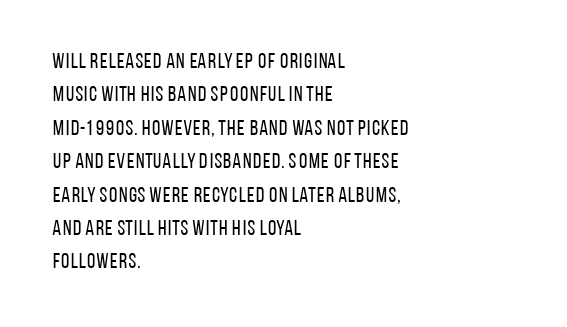
{"italic": "no", "bold": "no", "underline": "no", "align": "left", "line_spacing": "normal", "line_spacing_ratio": 1.59, "letter_spacing": "normal", "letter_spacing_em": 0.0, "glyph_px": 21}
